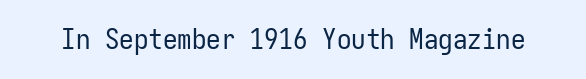
The face used here is rendered with its standard letterfit. Monospaced: the letters line up in strict vertical columns. These glyphs show unthickened strokes, regular width or finer. The specimen reads as upright at a glance.
